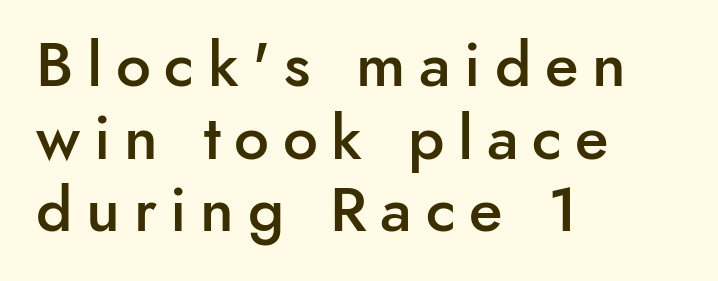
Q: Is the text bold? A: Semi-bold.
Q: Is the text italic (slanted)? A: No, it is upright.
Q: Is the typeface a serif or a sans-serif typeface? A: Sans-serif.
Q: Is the text underlined? A: No.
Q: How is the paragraph aligned? A: Left-aligned.
Q: Is the spacing between letters normal or unusually wide? A: Unusually wide.
Q: Width (condensed, normal, or wide)? A: Normal.
Q: Stroke contrast? A: Low.
Q: x-height? A: Small.
Q: Monospaced? A: No.
